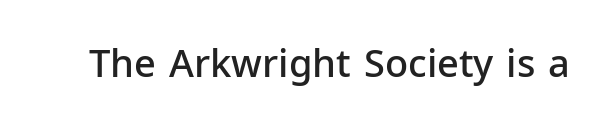
Q: Is the text bold? A: Semi-bold.
Q: Is the text italic (slanted)? A: No, it is upright.
Q: Is the typeface a serif or a sans-serif typeface? A: Sans-serif.
Q: Is the text underlined? A: No.
Q: Is the spacing between letters normal or unusually wide? A: Normal.
Q: Width (condensed, normal, or wide)? A: Normal.
Q: Stroke contrast? A: Low.
Q: x-height? A: Medium.
Q: Monospaced? A: No.
